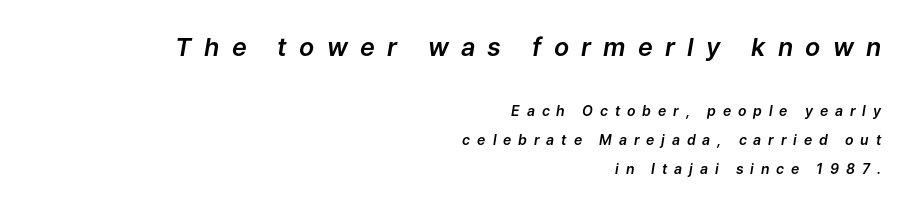
{"italic": "yes", "lean": "right", "slant_degrees": 9, "underline": "no", "align": "right", "line_spacing": "loose", "line_spacing_ratio": 2.05, "letter_spacing": "wide", "letter_spacing_em": 0.49, "larger_block": "first", "size_ratio": 1.79, "glyph_px": 25}
